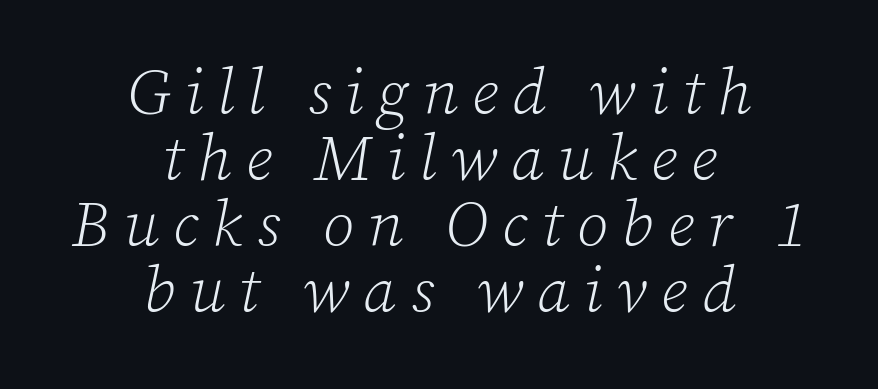
The face used here is seriffed, in the tradition of book romans. This sample is center-justified, so both line endings float freely. Note the varied advance widths — an 'i' is clearly narrower than an 'm'. Only glyphs here, with clear space below each row.
